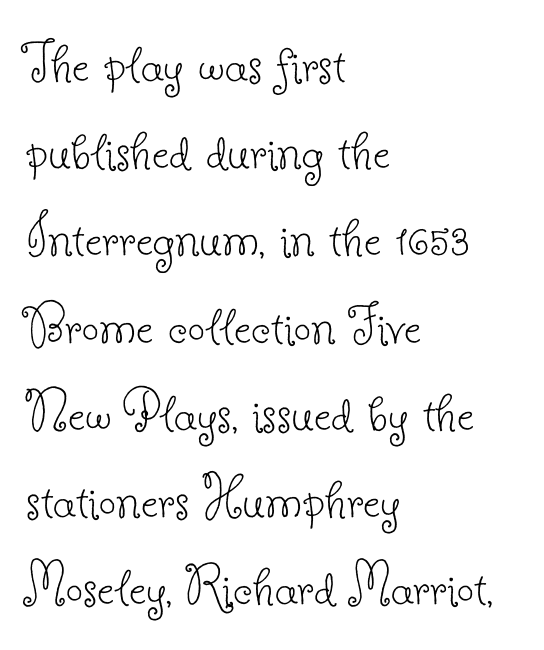
The image shows 61 px thin serif type, upright; set left-aligned, normal line spacing (1.43x), normal letter spacing, not underlined; low stroke contrast and a small x-height.
